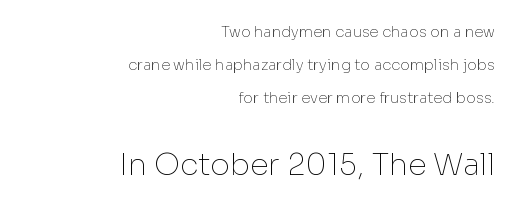
{"serif": "no", "italic": "no", "bold": "no", "weight": "thin", "width": "normal", "stroke_contrast": "low", "x_height": "medium", "monospaced": "no", "underline": "no", "align": "right", "line_spacing": "loose", "line_spacing_ratio": 2.21, "letter_spacing": "normal", "letter_spacing_em": 0.0, "larger_block": "second", "size_ratio": 2.0, "glyph_px": 30}
